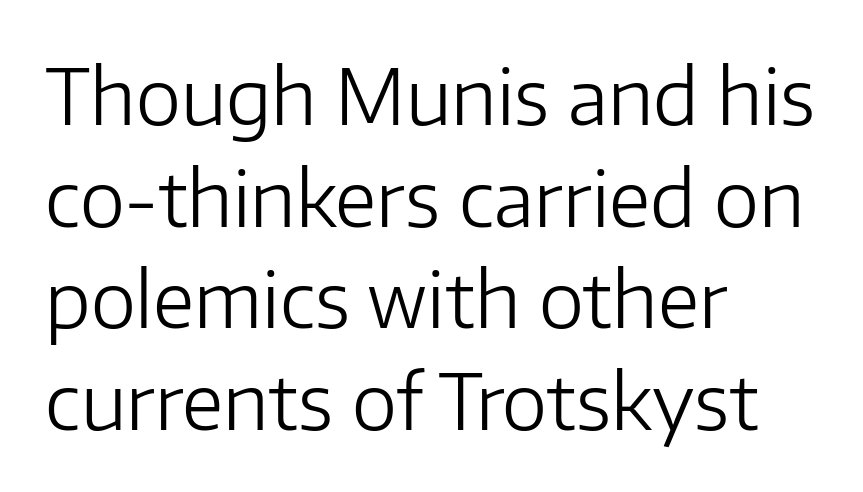
Q: Is the text bold? A: No.
Q: Is the text italic (slanted)? A: No, it is upright.
Q: Is the typeface a serif or a sans-serif typeface? A: Sans-serif.
Q: Is the text underlined? A: No.
Q: How is the paragraph aligned? A: Left-aligned.
Q: Is the spacing between letters normal or unusually wide? A: Normal.
Q: Is the spacing between lines tight, normal or loose? A: Normal.
Q: Width (condensed, normal, or wide)? A: Normal.
Q: Stroke contrast? A: Low.
Q: x-height? A: Medium.
Q: Monospaced? A: No.
